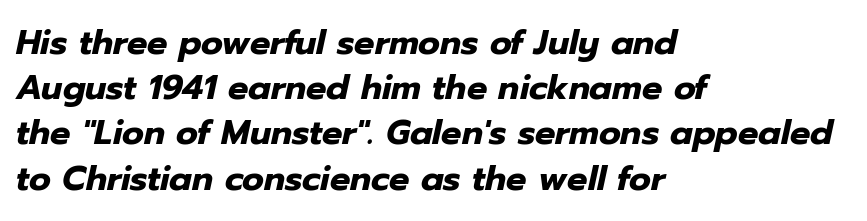
{"italic": "yes", "lean": "right", "slant_degrees": 12, "bold": "yes", "weight": "heavy", "width": "normal", "stroke_contrast": "low", "x_height": "medium", "monospaced": "no", "underline": "no", "align": "left", "line_spacing": "normal", "line_spacing_ratio": 1.33, "letter_spacing": "normal", "letter_spacing_em": 0.0, "glyph_px": 34}
